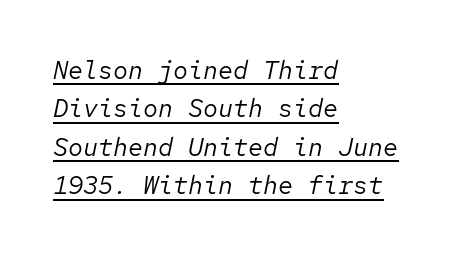
{"italic": "yes", "lean": "right", "slant_degrees": 12, "bold": "no", "underline": "yes", "align": "left", "line_spacing": "normal", "line_spacing_ratio": 1.54, "letter_spacing": "normal", "letter_spacing_em": 0.0, "glyph_px": 25}
